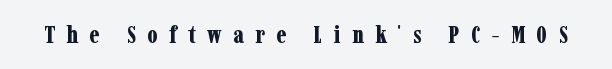
{"italic": "no", "bold": "yes", "underline": "no", "letter_spacing": "wide", "letter_spacing_em": 0.47, "glyph_px": 24}
